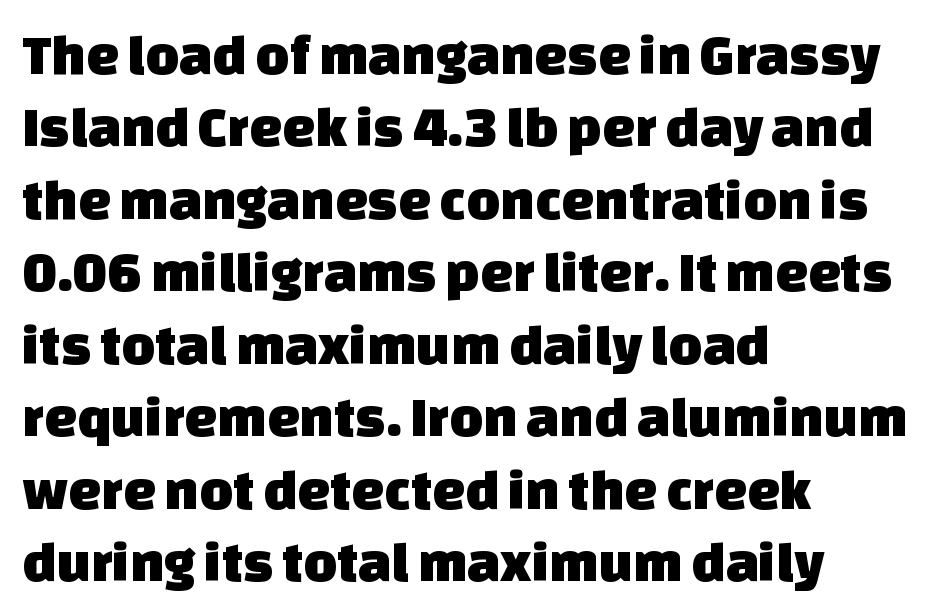
{"serif": "no", "width": "normal", "stroke_contrast": "low", "x_height": "large", "monospaced": "no", "underline": "no", "align": "left", "line_spacing": "normal", "line_spacing_ratio": 1.25, "letter_spacing": "normal", "letter_spacing_em": 0.0, "glyph_px": 58}
